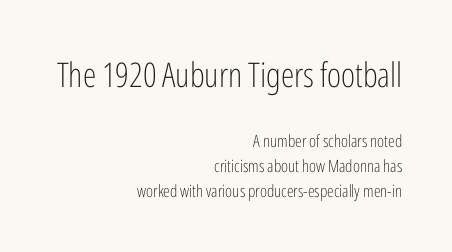
The image shows 34 px light, condensed sans-serif type, upright; set right-aligned, normal line spacing (1.48x), normal letter spacing, not underlined; the first (top) block is 2.0x larger; low stroke contrast and a medium x-height.
